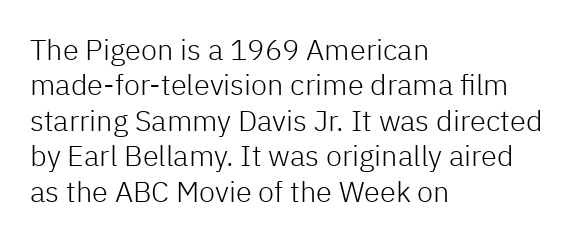
Q: Is the text bold? A: No.
Q: Is the text italic (slanted)? A: No, it is upright.
Q: Is the typeface a serif or a sans-serif typeface? A: Sans-serif.
Q: Is the text underlined? A: No.
Q: How is the paragraph aligned? A: Left-aligned.
Q: Is the spacing between letters normal or unusually wide? A: Normal.
Q: Width (condensed, normal, or wide)? A: Normal.
Q: Stroke contrast? A: Low.
Q: x-height? A: Medium.
Q: Monospaced? A: No.
